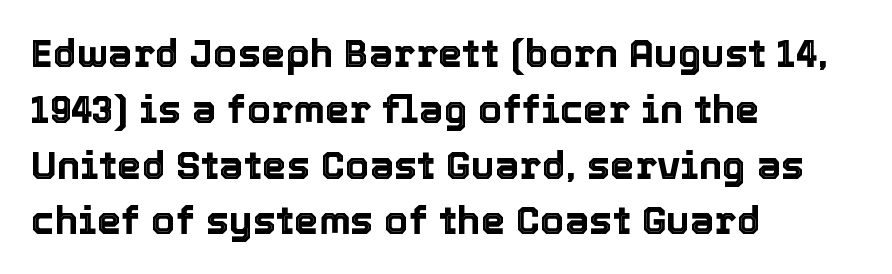
Q: Is the text italic (slanted)? A: No, it is upright.
Q: Is the text underlined? A: No.
Q: How is the paragraph aligned? A: Left-aligned.
Q: Is the spacing between letters normal or unusually wide? A: Normal.
Q: Is the spacing between lines tight, normal or loose? A: Normal.
Q: Width (condensed, normal, or wide)? A: Normal.
Q: x-height? A: Medium.
Q: Monospaced? A: No.
